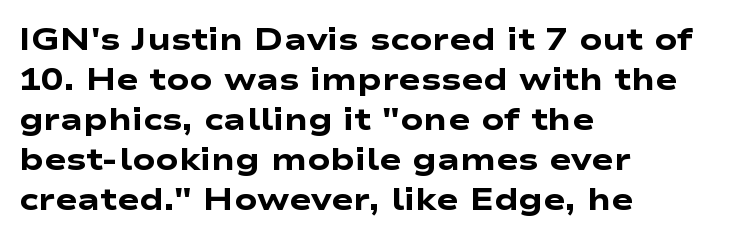
The image shows 30 px heavy, wide sans-serif type; set left-aligned, normal line spacing (1.33x), normal letter spacing, not underlined; low stroke contrast and a medium x-height.
